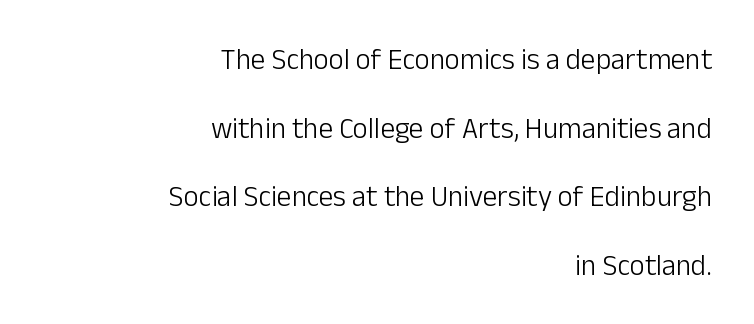
The image shows 29 px light sans-serif type, upright; set right-aligned, loose line spacing (2.37x), normal letter spacing, not underlined; low stroke contrast and a medium x-height.
